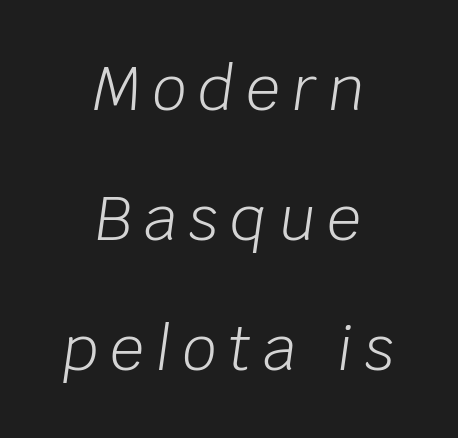
Q: Is the text bold? A: No.
Q: Is the text italic (slanted)? A: Yes, it leans right by about 8 degrees.
Q: Is the text underlined? A: No.
Q: How is the paragraph aligned? A: Centered.
Q: Is the spacing between letters normal or unusually wide? A: Unusually wide.
Q: Is the spacing between lines tight, normal or loose? A: Loose.
Q: Width (condensed, normal, or wide)? A: Normal.
Q: Stroke contrast? A: Low.
Q: x-height? A: Large.
Q: Monospaced? A: No.
